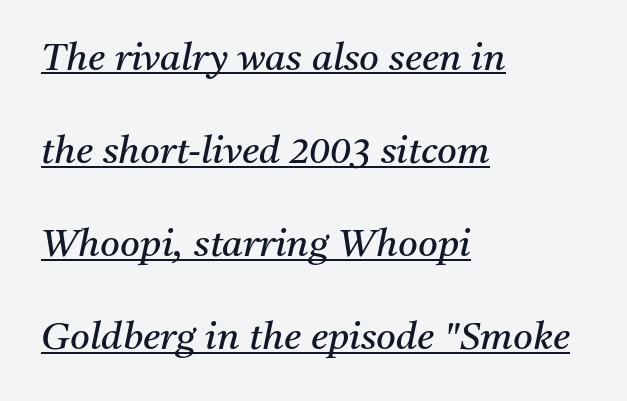
The image shows 38 px regular-weight serif type, italic (leaning right); set left-aligned, loose line spacing (2.45x), normal letter spacing, underlined; medium stroke contrast and a medium x-height.
